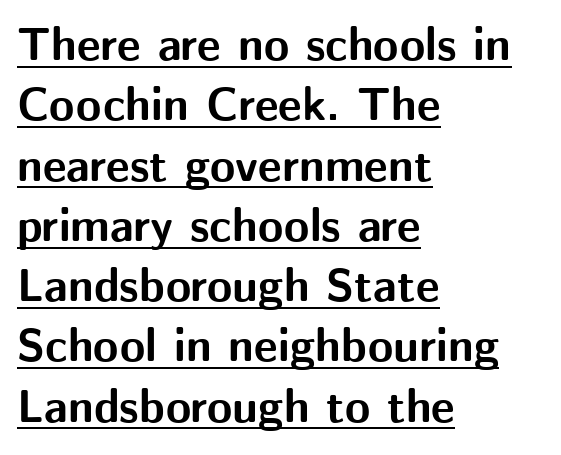
The image shows 46 px bold sans-serif type, upright; set left-aligned, normal line spacing (1.31x), normal letter spacing, underlined; medium stroke contrast and a medium x-height.
